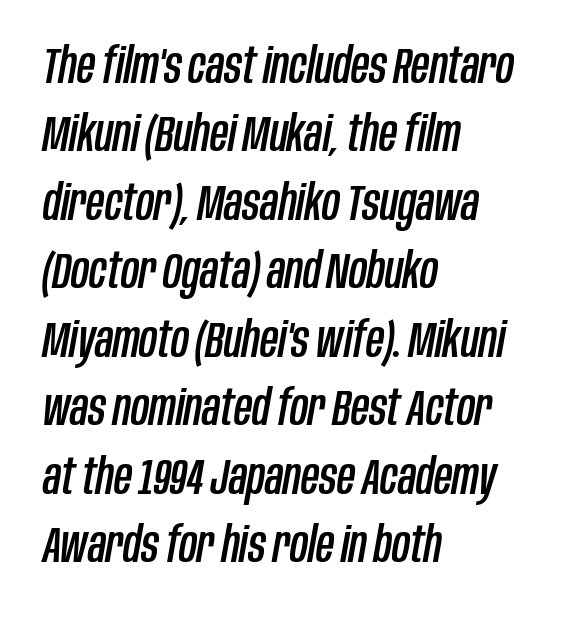
The image shows 50 px condensed type, italic (leaning right); set left-aligned, normal line spacing (1.37x), normal letter spacing, not underlined; low stroke contrast and a large x-height.
